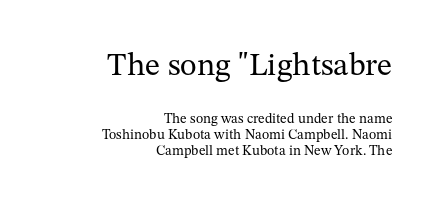
Varying glyph widths throughout — classic text-font behaviour. In this sample the first text group is rendered at the bigger scale. The words here are not underlined. Each word holds together tightly as a unit, with standard inter-letter gaps. Reading down the block, your eye finds every line finishing at a fixed right position. Regarding leading, the lines here are crowded together.
